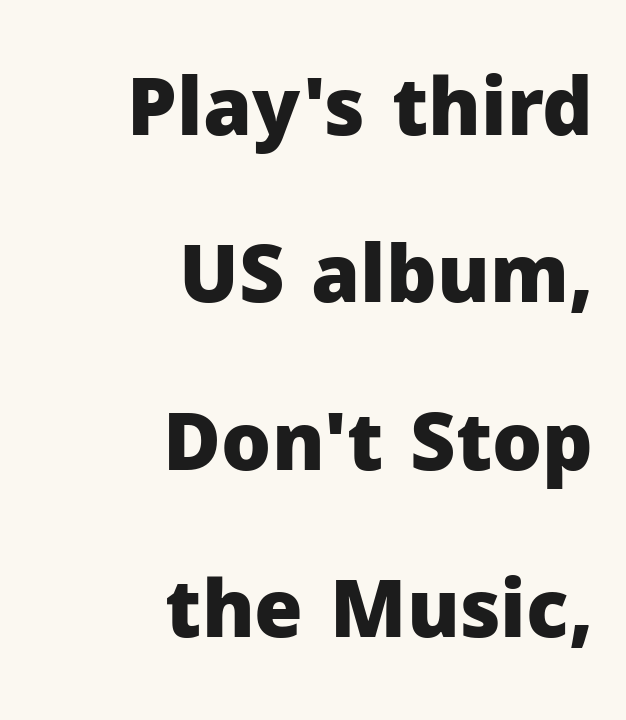
{"serif": "no", "italic": "no", "bold": "yes", "weight": "heavy", "width": "normal", "stroke_contrast": "low", "x_height": "medium", "monospaced": "no", "underline": "no", "align": "right", "line_spacing": "loose", "line_spacing_ratio": 2.12, "letter_spacing": "normal", "letter_spacing_em": 0.0, "glyph_px": 79}
